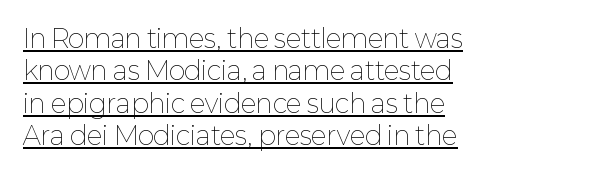
{"italic": "no", "bold": "no", "underline": "yes", "align": "left", "line_spacing": "normal", "line_spacing_ratio": 1.3, "letter_spacing": "normal", "letter_spacing_em": 0.0, "glyph_px": 25}
